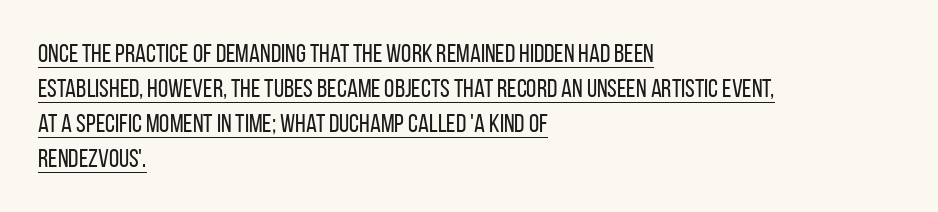
Q: Is the text bold? A: No.
Q: Is the text italic (slanted)? A: No, it is upright.
Q: Is the text underlined? A: Yes.
Q: How is the paragraph aligned? A: Left-aligned.
Q: Is the spacing between letters normal or unusually wide? A: Normal.
Q: Is the spacing between lines tight, normal or loose? A: Normal.
